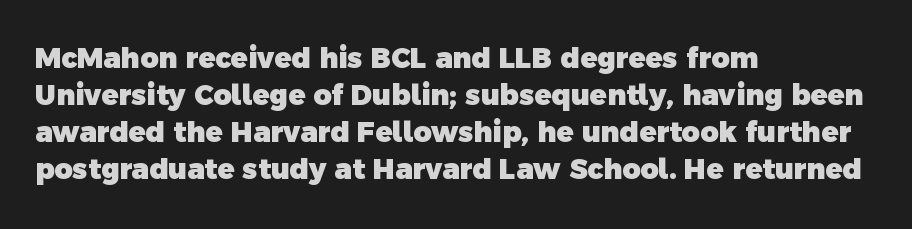
Short note: letters normally spaced. Has an underline been added? It has not. Which margin do the lines hug? The left one — the right edge is uneven. Examine the stroke ends and you'll find no serifs. Is this a fixed-width face? No — the glyphs have proportional, varying widths. Rows of type keep a routine distance in the vertical direction.
